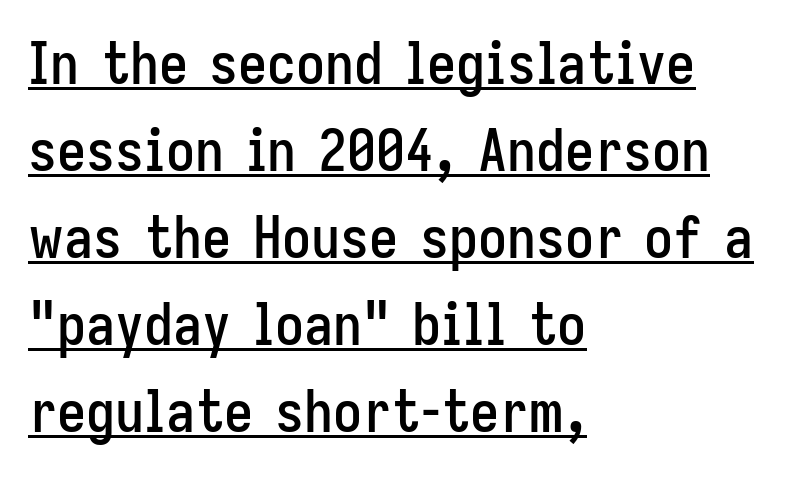
The image shows 58 px condensed sans-serif type, upright; set left-aligned, normal line spacing (1.5x), normal letter spacing, underlined; low stroke contrast and a medium x-height.
